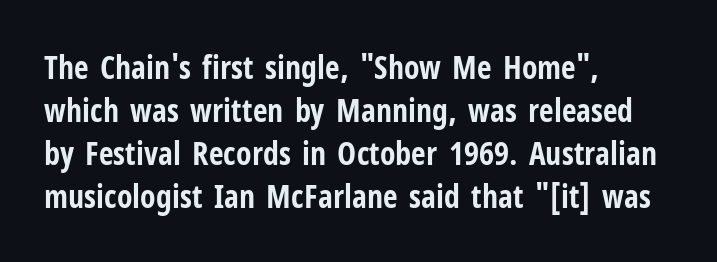
The image shows 32 px bold, condensed sans-serif type, upright; set left-aligned, normal line spacing (1.34x), normal letter spacing, not underlined; low stroke contrast and a medium x-height.
